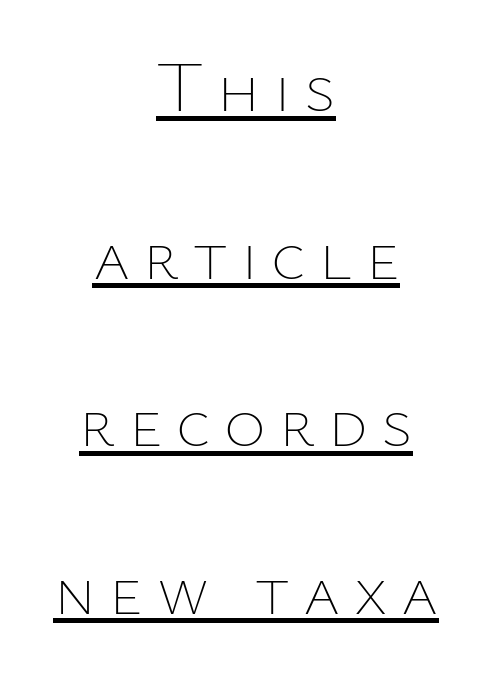
The image shows 71 px thin type, upright; set centered, loose line spacing (2.36x), underlined; low stroke contrast and a medium x-height.
